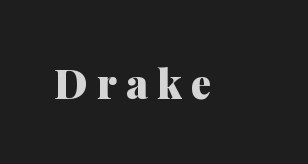
The image shows 41 px heavy serif type, upright; set unusually wide letter spacing (+0.23 em), not underlined; medium stroke contrast and a medium x-height.
